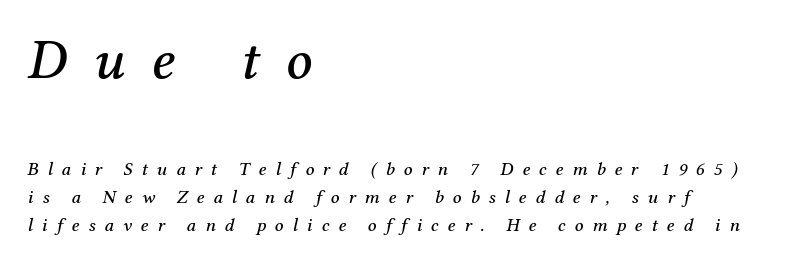
The image shows 57 px serif type, italic (leaning right); set left-aligned, normal line spacing (1.49x), unusually wide letter spacing (+0.47 em), not underlined; the first (top) block is 3.0x larger; medium stroke contrast and a medium x-height.
